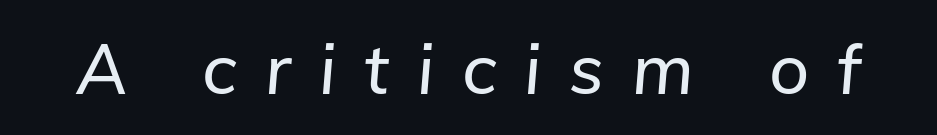
Q: Is the text italic (slanted)? A: Yes, it leans right by about 5 degrees.
Q: Is the text underlined? A: No.
Q: Is the spacing between letters normal or unusually wide? A: Unusually wide.
Q: Width (condensed, normal, or wide)? A: Normal.
Q: Stroke contrast? A: Low.
Q: x-height? A: Medium.
Q: Monospaced? A: No.
